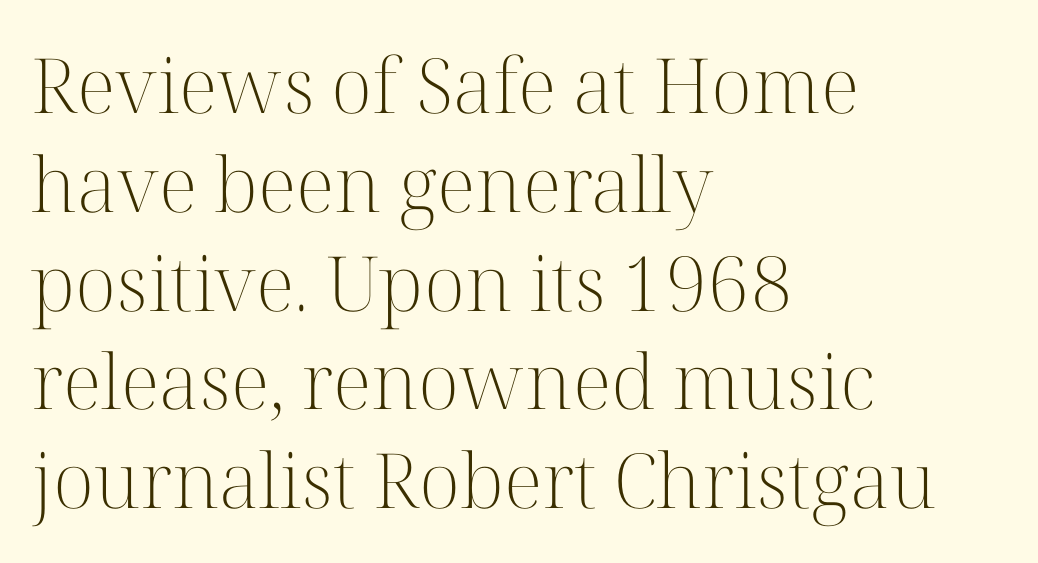
{"serif": "yes", "italic": "no", "bold": "no", "weight": "light", "width": "normal", "stroke_contrast": "high", "x_height": "medium", "monospaced": "no", "underline": "no", "align": "left", "line_spacing": "normal", "line_spacing_ratio": 1.3, "letter_spacing": "normal", "letter_spacing_em": 0.0, "glyph_px": 76}
